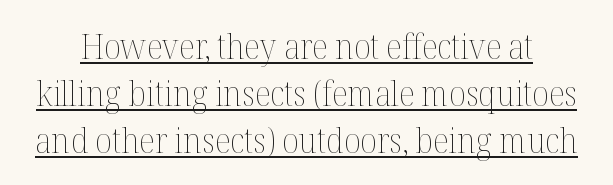
Q: Is the text bold? A: No.
Q: Is the text italic (slanted)? A: No, it is upright.
Q: Is the text underlined? A: Yes.
Q: Is the spacing between letters normal or unusually wide? A: Normal.
Q: Is the spacing between lines tight, normal or loose? A: Normal.
Q: Width (condensed, normal, or wide)? A: Normal.
Q: Stroke contrast? A: Medium.
Q: x-height? A: Medium.
Q: Monospaced? A: No.
